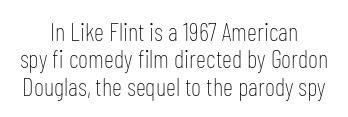
The image shows 25 px text type, upright; set centered, tight line spacing (1.1x), normal letter spacing, not underlined.
